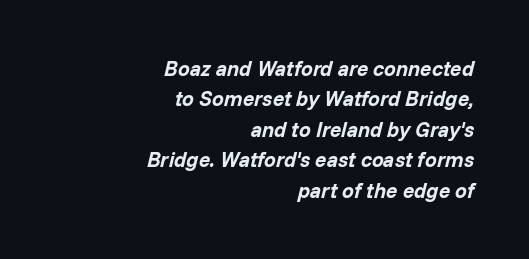
The image shows 21 px bold type, italic (leaning right); set right-aligned, normal line spacing (1.45x), normal letter spacing, not underlined.
